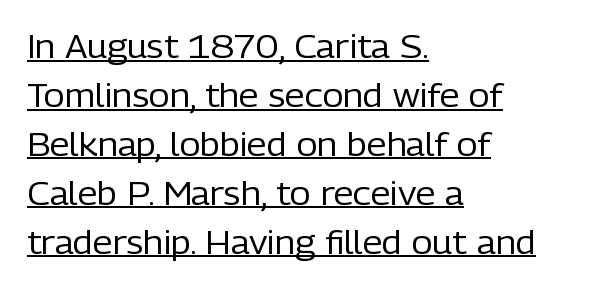
{"serif": "no", "italic": "no", "bold": "no", "weight": "regular", "width": "normal", "stroke_contrast": "low", "x_height": "medium", "monospaced": "no", "underline": "yes", "align": "left", "line_spacing": "normal", "line_spacing_ratio": 1.53, "letter_spacing": "normal", "letter_spacing_em": 0.0, "glyph_px": 32}
